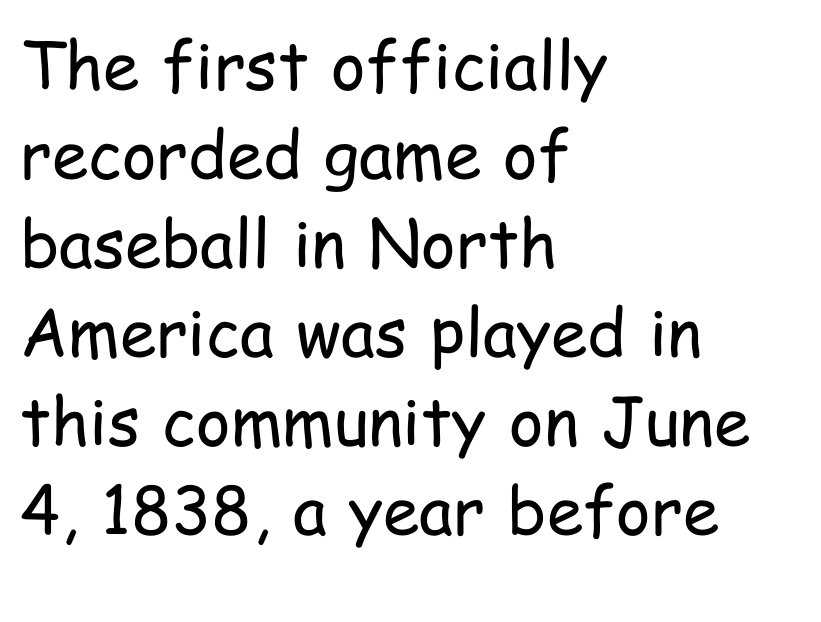
Q: Is the text bold? A: No.
Q: Is the text italic (slanted)? A: No, it is upright.
Q: Is the typeface a serif or a sans-serif typeface? A: Sans-serif.
Q: Is the text underlined? A: No.
Q: How is the paragraph aligned? A: Left-aligned.
Q: Is the spacing between letters normal or unusually wide? A: Normal.
Q: Is the spacing between lines tight, normal or loose? A: Normal.
Q: Width (condensed, normal, or wide)? A: Condensed.
Q: Stroke contrast? A: Low.
Q: x-height? A: Medium.
Q: Monospaced? A: No.
